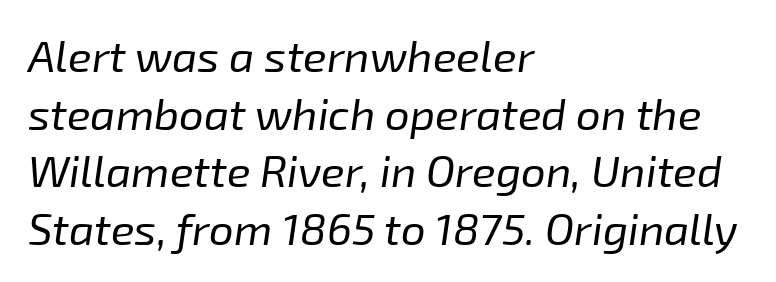
The image shows 44 px regular-weight type, italic (leaning right); set left-aligned, normal line spacing (1.31x), normal letter spacing, not underlined; low stroke contrast and a medium x-height.
